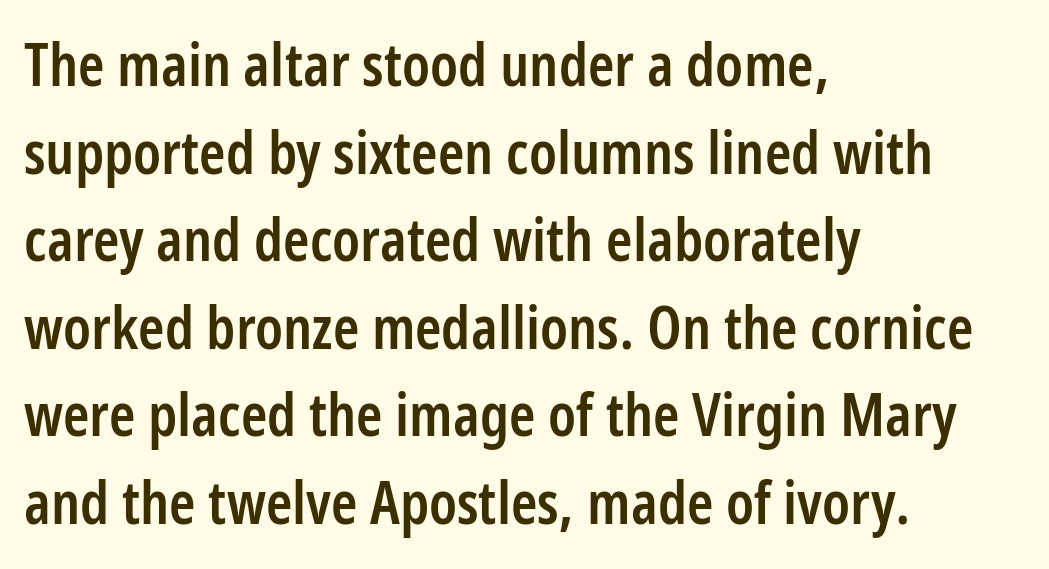
{"serif": "no", "italic": "no", "bold": "semi", "weight": "semibold", "width": "condensed", "stroke_contrast": "low", "x_height": "medium", "monospaced": "no", "underline": "no", "align": "left", "line_spacing": "normal", "line_spacing_ratio": 1.46, "letter_spacing": "normal", "letter_spacing_em": 0.0, "glyph_px": 60}
